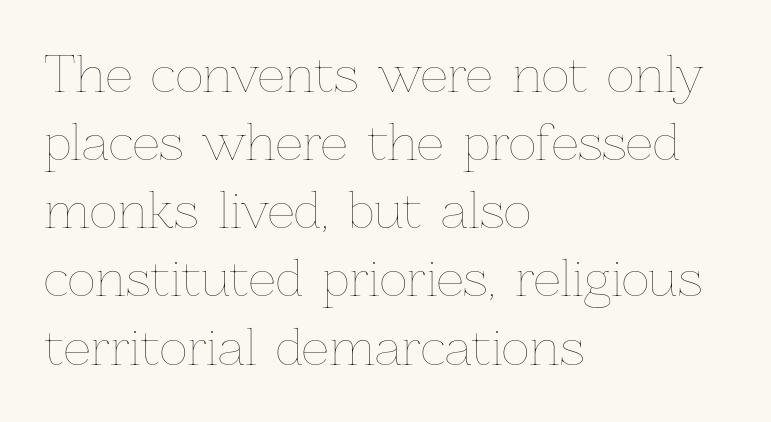
Evenly set lines give the paragraph a standard silhouette. Style check: upright. A light-to-regular cut is what we see here. There is no visible air inserted between adjacent glyphs. The text block is weighted toward the left margin, trailing off unevenly rightward. Each letter keeps its own natural width here, so spacing adapts to shape.
